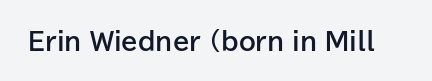
The image shows 24 px bold type, upright; set normal letter spacing, not underlined.
